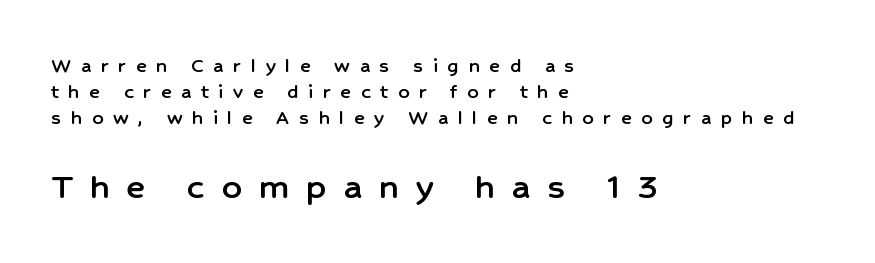
{"serif": "no", "italic": "no", "width": "normal", "stroke_contrast": "low", "x_height": "medium", "monospaced": "no", "underline": "no", "align": "left", "line_spacing_ratio": 1.19, "letter_spacing": "wide", "letter_spacing_em": 0.44, "larger_block": "second", "size_ratio": 1.77, "glyph_px": 39}
